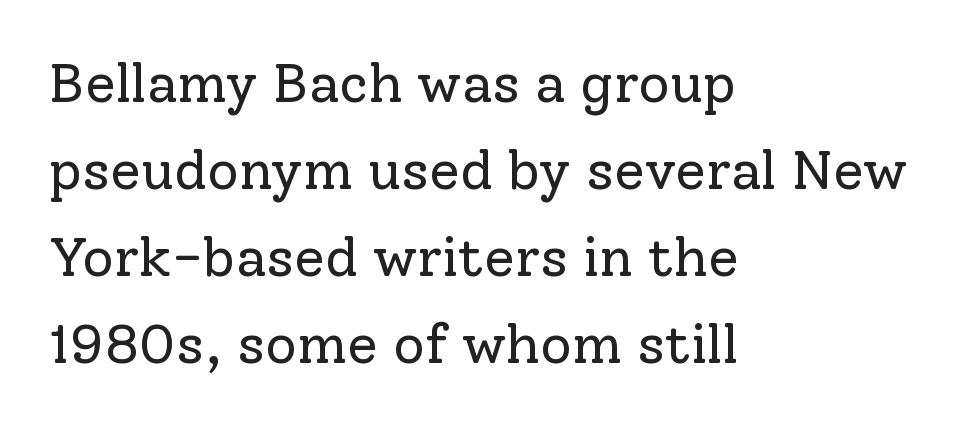
Q: Is the text bold? A: No.
Q: Is the text italic (slanted)? A: No, it is upright.
Q: Is the typeface a serif or a sans-serif typeface? A: Serif.
Q: Is the text underlined? A: No.
Q: How is the paragraph aligned? A: Left-aligned.
Q: Is the spacing between letters normal or unusually wide? A: Normal.
Q: Is the spacing between lines tight, normal or loose? A: Normal.
Q: Width (condensed, normal, or wide)? A: Normal.
Q: Stroke contrast? A: Low.
Q: x-height? A: Medium.
Q: Monospaced? A: No.
